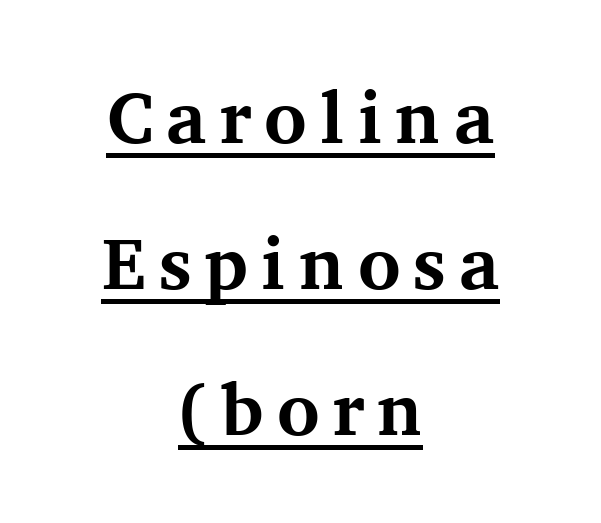
{"serif": "yes", "italic": "no", "bold": "yes", "weight": "bold", "width": "normal", "stroke_contrast": "medium", "x_height": "medium", "monospaced": "no", "underline": "yes", "align": "center", "line_spacing": "loose", "line_spacing_ratio": 2.0, "glyph_px": 73}
